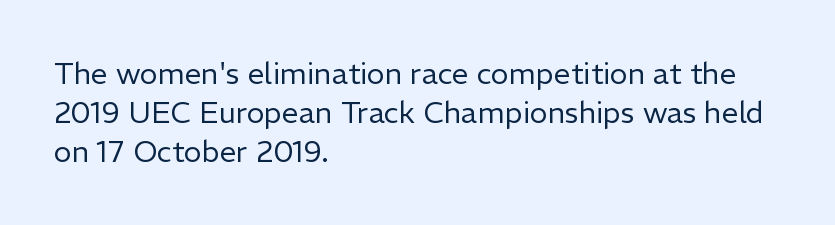
Q: Is the text bold? A: No.
Q: Is the text italic (slanted)? A: No, it is upright.
Q: Is the typeface a serif or a sans-serif typeface? A: Sans-serif.
Q: Is the text underlined? A: No.
Q: How is the paragraph aligned? A: Left-aligned.
Q: Is the spacing between letters normal or unusually wide? A: Normal.
Q: Is the spacing between lines tight, normal or loose? A: Normal.
Q: Width (condensed, normal, or wide)? A: Normal.
Q: Stroke contrast? A: Low.
Q: x-height? A: Medium.
Q: Monospaced? A: No.
